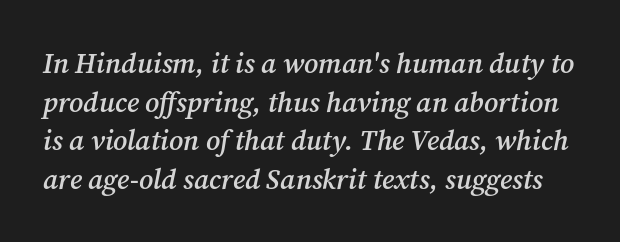
Note the varied advance widths — an 'i' is clearly narrower than an 'm'. No word sits above an underline. Compared with typical body copy, the letter spacing here is the same. Bold? Not quite — semibold, heavier than regular but stopping short.
